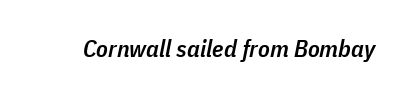
This sample uses plain, unmodified letter spacing. If you drew a line through each stem, it would be angled. The passage shown is semibold, sitting just below true bold. The zone under the glyphs is completely vacant.
